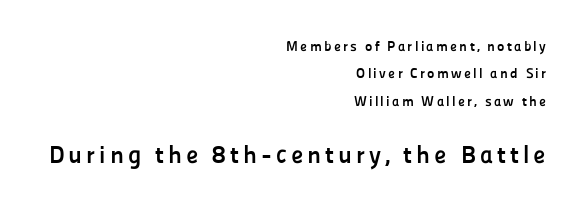
Strong, thick strokes mark this as bold type. It's the straight-up-and-down kind of type. Where is the straight margin? On the right. Which of the two is more prominent by size? The second, at the bottom. One glance says open: line gaps are wider than usual. A clean baseline with only descenders dipping below it.
